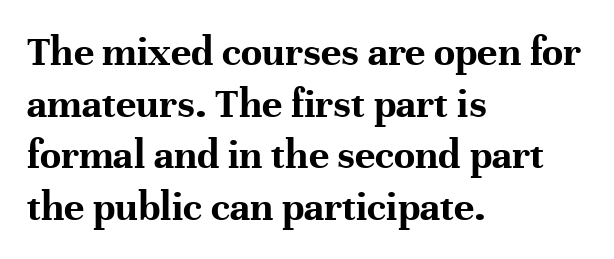
Q: Is the text bold? A: Yes.
Q: Is the text italic (slanted)? A: No, it is upright.
Q: Is the typeface a serif or a sans-serif typeface? A: Serif.
Q: Is the text underlined? A: No.
Q: How is the paragraph aligned? A: Left-aligned.
Q: Is the spacing between letters normal or unusually wide? A: Normal.
Q: Width (condensed, normal, or wide)? A: Normal.
Q: Stroke contrast? A: High.
Q: x-height? A: Medium.
Q: Monospaced? A: No.
